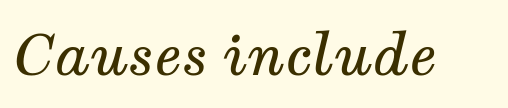
The zone under the glyphs is completely vacant. Short note: letters normally spaced. It's the slanting kind of type. Do the characters align in a grid? No, the font is proportional.
